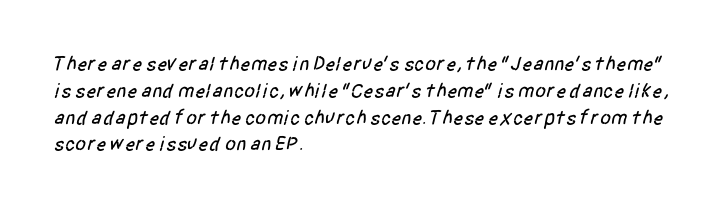
Summary of vertical rhythm: regular, with standard interline spacing. Descender tails drop into unmarked territory. The horizontal fit of the characters is conventional and even. Leftover space on each line is placed entirely after the last word.
